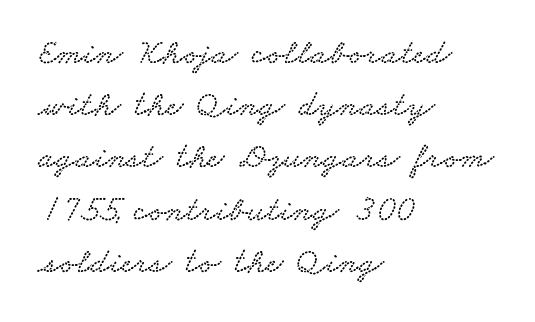
{"serif": "yes", "width": "wide", "stroke_contrast": "low", "x_height": "small", "monospaced": "no", "underline": "no", "align": "left", "line_spacing": "normal", "line_spacing_ratio": 1.45, "letter_spacing": "normal", "letter_spacing_em": 0.0, "glyph_px": 36}
